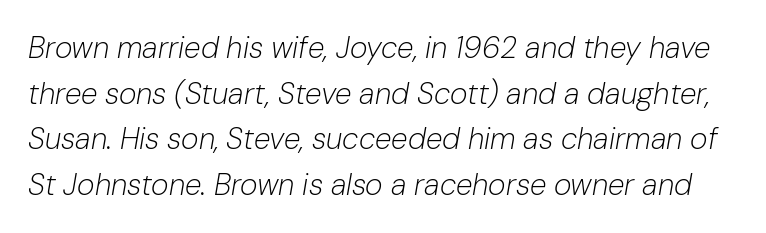
Q: Is the text bold? A: No.
Q: Is the text italic (slanted)? A: Yes, it leans right by about 10 degrees.
Q: Is the text underlined? A: No.
Q: Is the spacing between letters normal or unusually wide? A: Normal.
Q: Is the spacing between lines tight, normal or loose? A: Normal.
Q: Width (condensed, normal, or wide)? A: Normal.
Q: Stroke contrast? A: Low.
Q: x-height? A: Medium.
Q: Monospaced? A: No.
